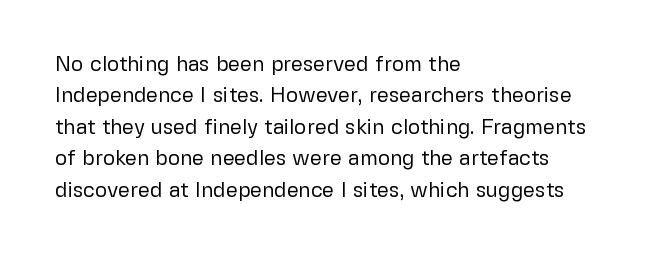
Q: Is the text bold? A: No.
Q: Is the text italic (slanted)? A: No, it is upright.
Q: Is the text underlined? A: No.
Q: How is the paragraph aligned? A: Left-aligned.
Q: Is the spacing between letters normal or unusually wide? A: Normal.
Q: Is the spacing between lines tight, normal or loose? A: Normal.
